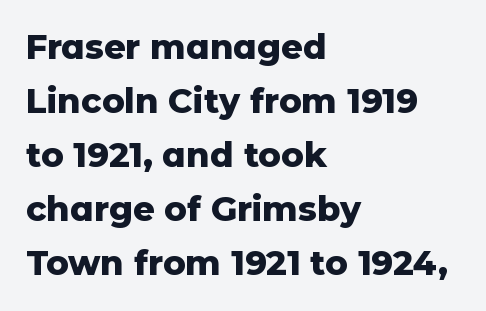
Q: Is the text bold? A: Yes.
Q: Is the text italic (slanted)? A: No, it is upright.
Q: Is the typeface a serif or a sans-serif typeface? A: Sans-serif.
Q: Is the text underlined? A: No.
Q: How is the paragraph aligned? A: Left-aligned.
Q: Is the spacing between letters normal or unusually wide? A: Normal.
Q: Is the spacing between lines tight, normal or loose? A: Normal.
Q: Width (condensed, normal, or wide)? A: Normal.
Q: Stroke contrast? A: Low.
Q: x-height? A: Medium.
Q: Monospaced? A: No.
